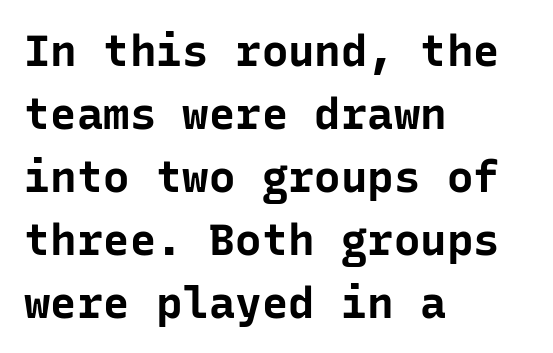
Heft: maximum for text — a bold. Quick note: not italic, upright. This rendering leaves character spacing at its baseline value. Whoever set this chose a conventional vertical rhythm. The passage shown is typed in a monospace face where columns stay perfectly aligned.
